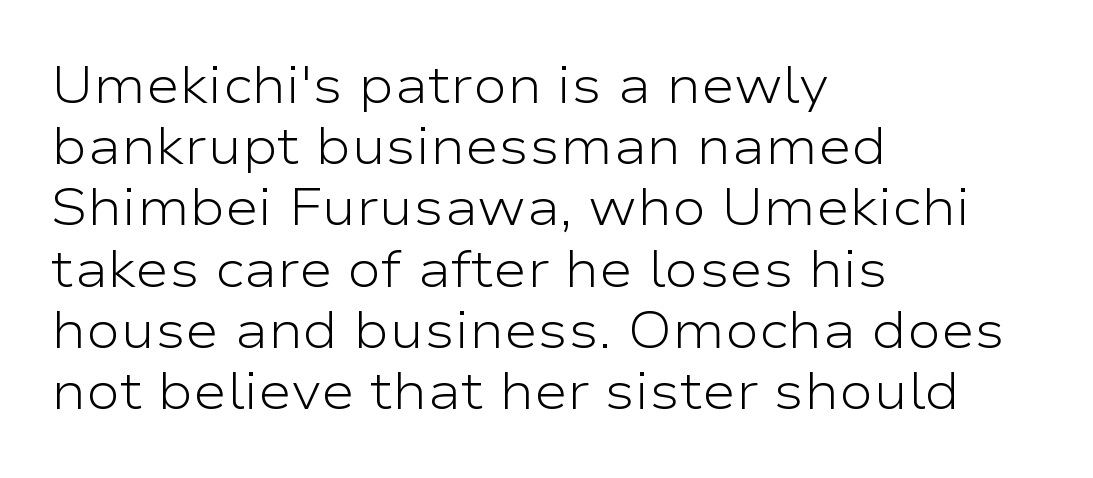
{"serif": "no", "italic": "no", "bold": "no", "weight": "light", "width": "wide", "stroke_contrast": "low", "x_height": "medium", "monospaced": "no", "underline": "no", "align": "left", "line_spacing_ratio": 1.2, "letter_spacing": "normal", "letter_spacing_em": 0.0, "glyph_px": 51}
